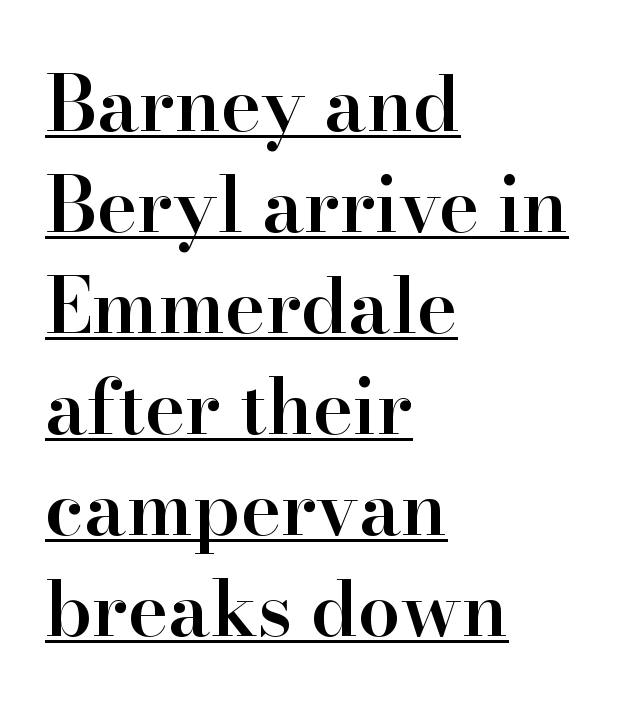
The image shows 76 px semibold serif type, upright; set left-aligned, normal line spacing (1.33x), normal letter spacing, underlined; high stroke contrast and a small x-height.
